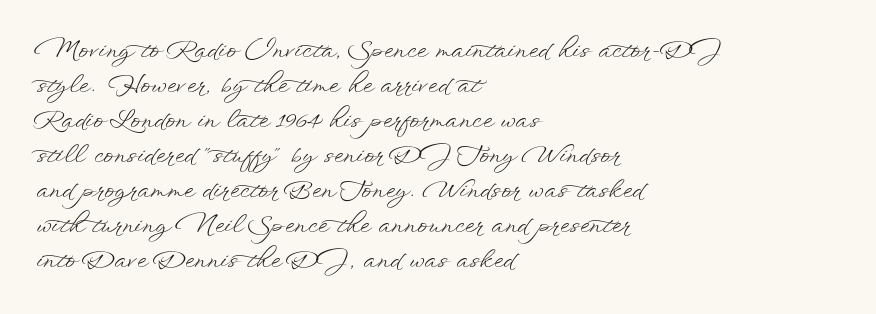
{"bold": "no", "underline": "no", "align": "left", "line_spacing": "normal", "line_spacing_ratio": 1.46, "letter_spacing": "normal", "letter_spacing_em": 0.0, "glyph_px": 24}
